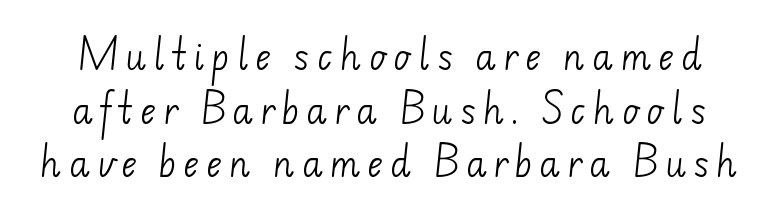
{"serif": "no", "bold": "no", "weight": "light", "width": "normal", "stroke_contrast": "low", "x_height": "small", "monospaced": "no", "underline": "no", "line_spacing": "normal", "line_spacing_ratio": 1.58, "letter_spacing": "wide", "letter_spacing_em": 0.2, "glyph_px": 34}
